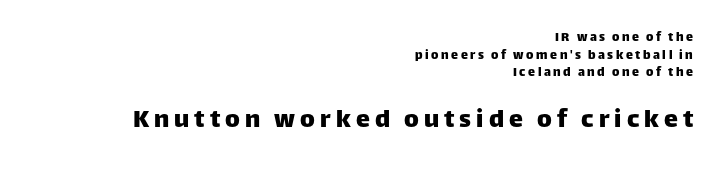
{"serif": "no", "italic": "no", "width": "normal", "stroke_contrast": "low", "x_height": "large", "monospaced": "no", "underline": "no", "align": "right", "line_spacing": "normal", "line_spacing_ratio": 1.26, "larger_block": "second", "size_ratio": 2.0, "glyph_px": 28}
